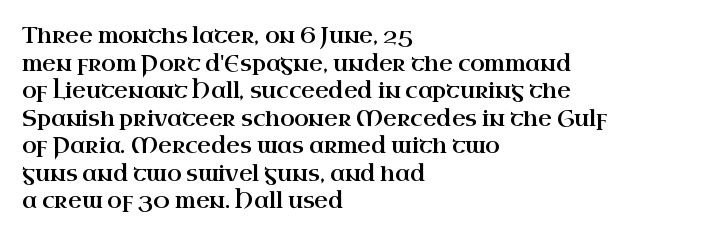
{"italic": "no", "underline": "no", "align": "left", "line_spacing": "normal", "line_spacing_ratio": 1.31, "letter_spacing": "normal", "letter_spacing_em": 0.0, "glyph_px": 21}
